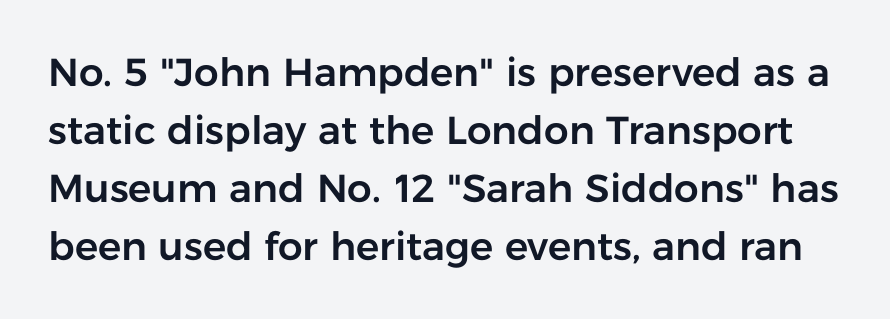
Spacing verdict: proportional, widths tailored to each character. Nope, not italic — everything's standing straight. No feet cap the strokes, marking this as sans-serif type. Rule under the text: the space is simply empty. Whoever set this chose a conventional vertical rhythm. Inter-character spacing is left at the font's built-in metrics.
